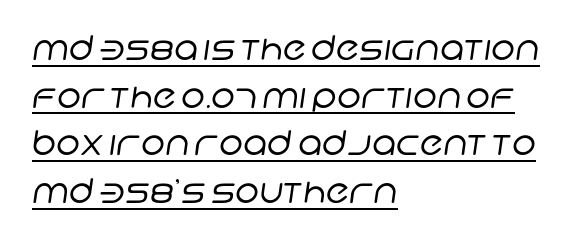
The image shows 34 px regular-weight sans-serif type; set left-aligned, normal line spacing (1.4x), normal letter spacing, underlined; low stroke contrast and a large x-height.
